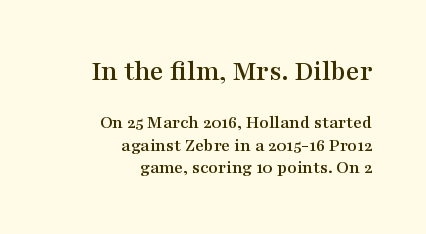
Q: Is the text italic (slanted)? A: No, it is upright.
Q: Is the typeface a serif or a sans-serif typeface? A: Serif.
Q: Is the text underlined? A: No.
Q: How is the paragraph aligned? A: Right-aligned.
Q: Is the spacing between letters normal or unusually wide? A: Normal.
Q: Which block of text is set in a larger size, the first (top) or the second (bottom)? A: The first (top) one.
Q: Width (condensed, normal, or wide)? A: Wide.
Q: Stroke contrast? A: Medium.
Q: x-height? A: Medium.
Q: Monospaced? A: No.
